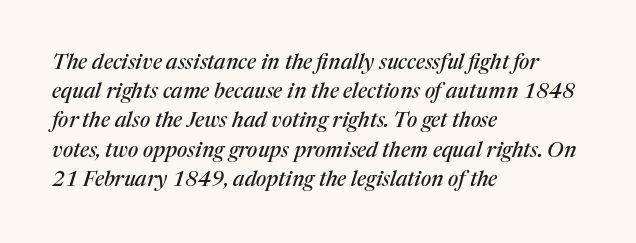
Q: Is the text italic (slanted)? A: Yes, it leans right by about 17 degrees.
Q: Is the text underlined? A: No.
Q: How is the paragraph aligned? A: Left-aligned.
Q: Is the spacing between letters normal or unusually wide? A: Normal.
Q: Is the spacing between lines tight, normal or loose? A: Normal.
